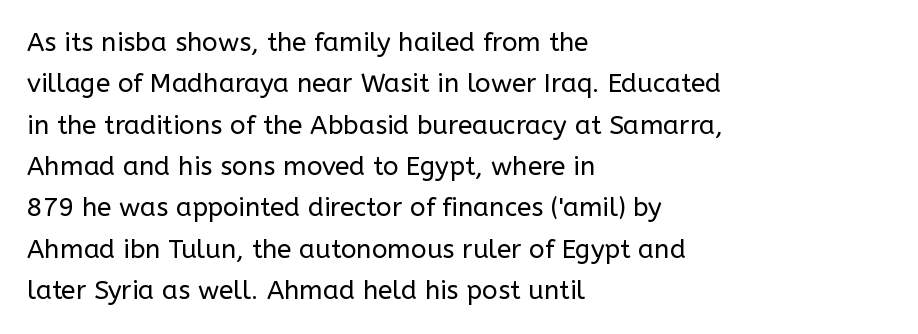
The image shows 26 px text type, upright; set left-aligned, normal line spacing (1.59x), normal letter spacing, not underlined.
